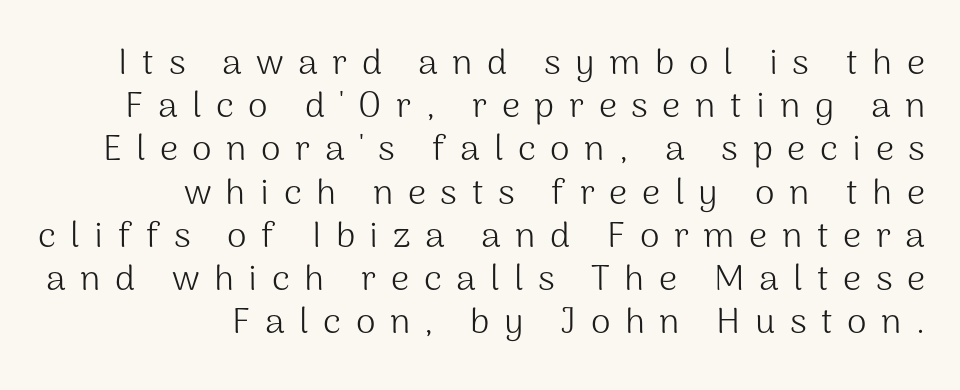
{"serif": "no", "italic": "no", "bold": "no", "weight": "light", "width": "normal", "stroke_contrast": "medium", "x_height": "medium", "monospaced": "no", "underline": "no", "align": "right", "line_spacing_ratio": 1.2, "letter_spacing": "wide", "letter_spacing_em": 0.4, "glyph_px": 36}
